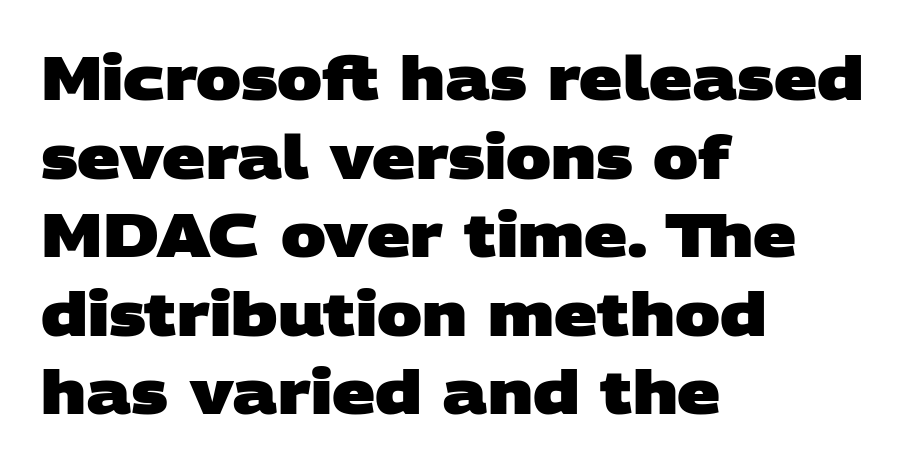
The image shows 60 px heavy, wide sans-serif type; set left-aligned, normal line spacing (1.31x), normal letter spacing, not underlined; low stroke contrast and a large x-height.
